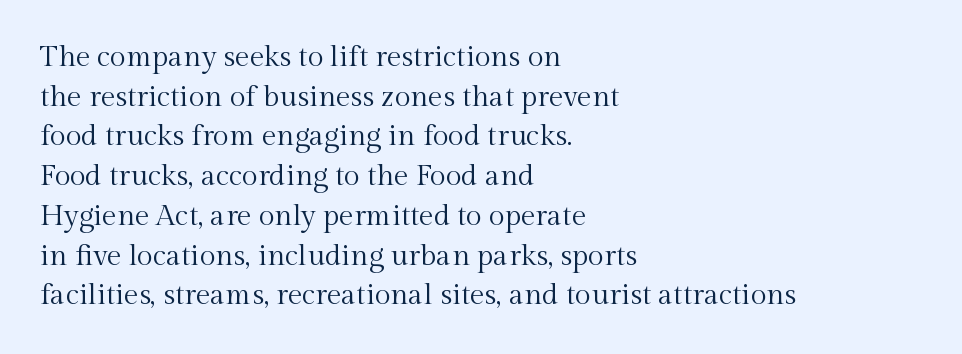
Descenders are the only things crossing below the line. Glyph-to-glyph distance matches everyday printed text. Evenly set lines give the paragraph a standard silhouette. Every row of glyphs begins at an identical x-position on the left. Do the characters align in a grid? No, the font is proportional.
